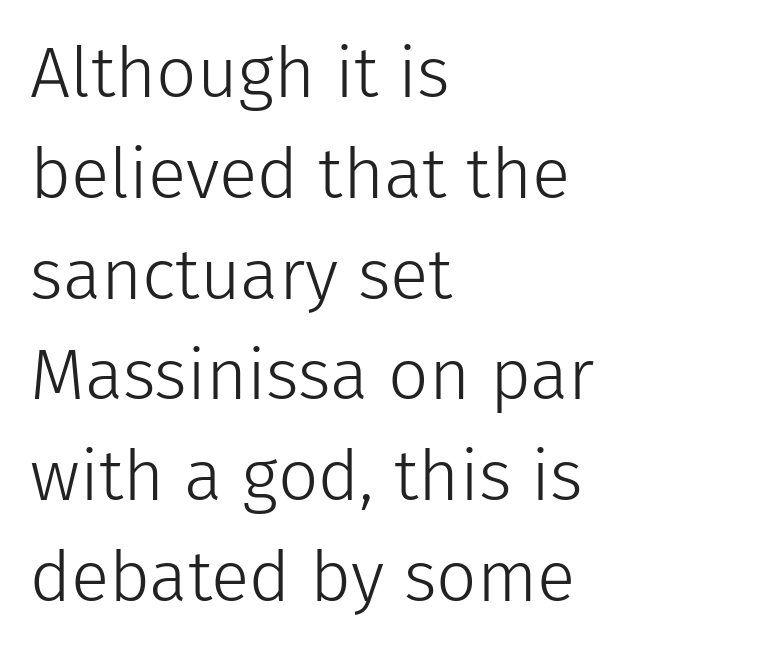
The image shows 71 px light sans-serif type, upright; set left-aligned, normal line spacing (1.42x), normal letter spacing, not underlined; low stroke contrast and a medium x-height.
